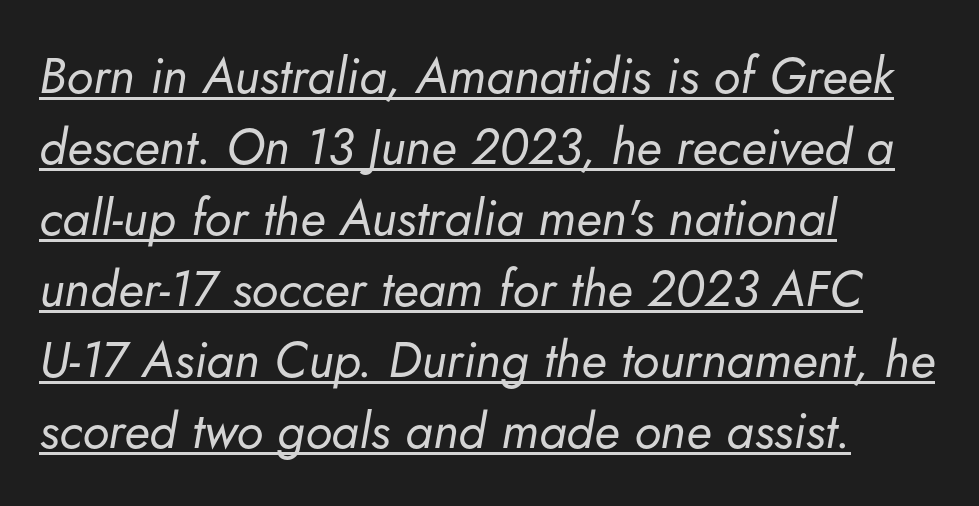
The image shows 50 px regular-weight type, italic (leaning right); set left-aligned, normal line spacing (1.42x), normal letter spacing, underlined; low stroke contrast and a small x-height.
